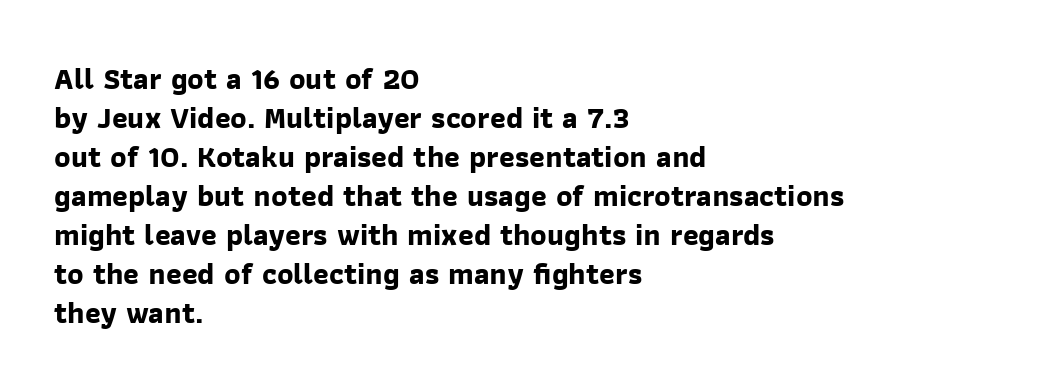
Q: Is the text bold? A: Yes.
Q: Is the typeface a serif or a sans-serif typeface? A: Sans-serif.
Q: Is the text underlined? A: No.
Q: How is the paragraph aligned? A: Left-aligned.
Q: Is the spacing between letters normal or unusually wide? A: Normal.
Q: Is the spacing between lines tight, normal or loose? A: Normal.
Q: Width (condensed, normal, or wide)? A: Normal.
Q: Stroke contrast? A: Low.
Q: x-height? A: Medium.
Q: Monospaced? A: No.
